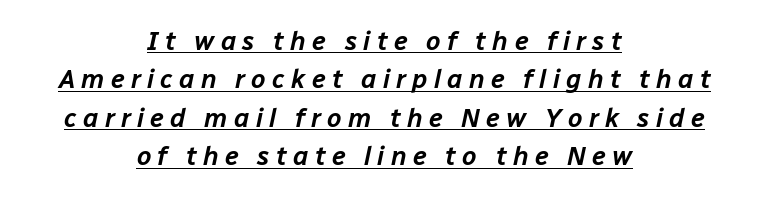
The image shows 26 px text type, italic (leaning right); set centered, normal line spacing (1.48x), unusually wide letter spacing (+0.24 em), underlined.
